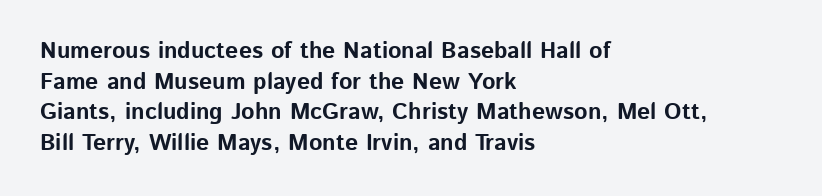
{"italic": "no", "bold": "yes", "underline": "no", "align": "left", "line_spacing": "normal", "line_spacing_ratio": 1.33, "letter_spacing": "normal", "letter_spacing_em": 0.0, "glyph_px": 23}
